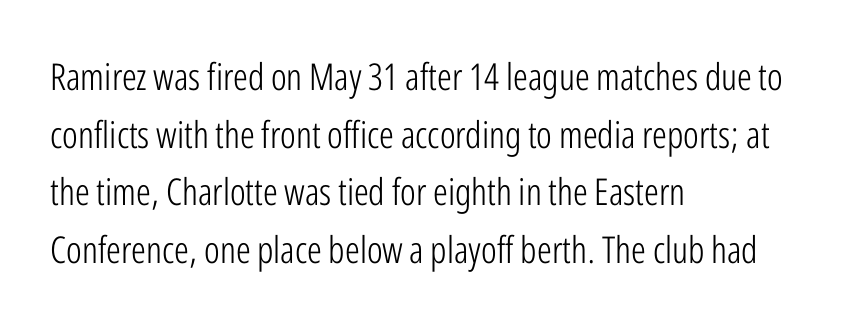
The image shows 37 px light, condensed sans-serif type, upright; set left-aligned, normal line spacing (1.56x), normal letter spacing, not underlined; low stroke contrast and a medium x-height.
